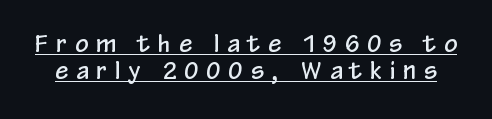
The image shows 23 px text type, upright; set line spacing 1.17x, unusually wide letter spacing (+0.36 em), underlined.
